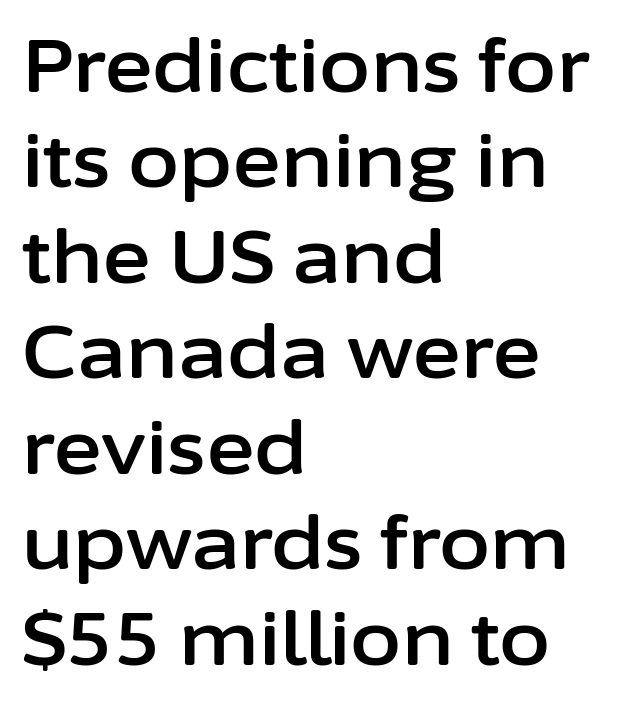
The image shows 74 px sans-serif type, upright; set left-aligned, normal line spacing (1.29x), normal letter spacing, not underlined; low stroke contrast and a medium x-height.
